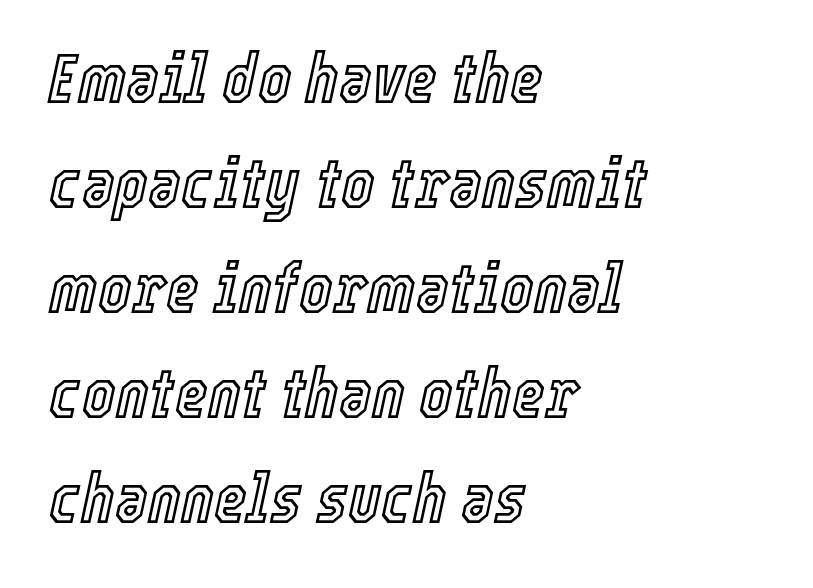
{"italic": "yes", "lean": "right", "slant_degrees": 12, "width": "condensed", "x_height": "medium", "monospaced": "no", "underline": "no", "align": "left", "line_spacing": "normal", "line_spacing_ratio": 1.48, "letter_spacing": "normal", "letter_spacing_em": 0.0, "glyph_px": 71}
